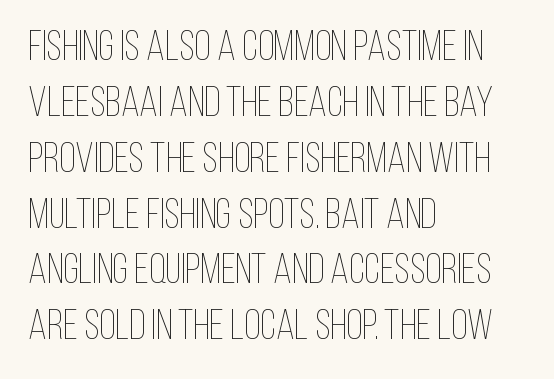
A roman cut, with each character standing at attention. This sample has the flowing, uneven cadence of proportional lettering. Reading down the block, your eye returns to a fixed left position each line. Successive baselines arrive at the customary interval. Glyph-to-glyph distance matches everyday printed text.
